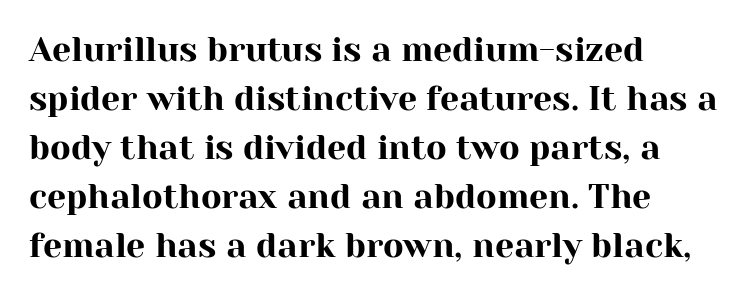
Looks like regular typesetting: each glyph gets only the width it needs. Leading: standard. The area under the type is left untouched. This sample is left-justified, so line endings fall wherever the words run out. The glyphs in this specimen are seriffed. The specimen reads as upright at a glance.
